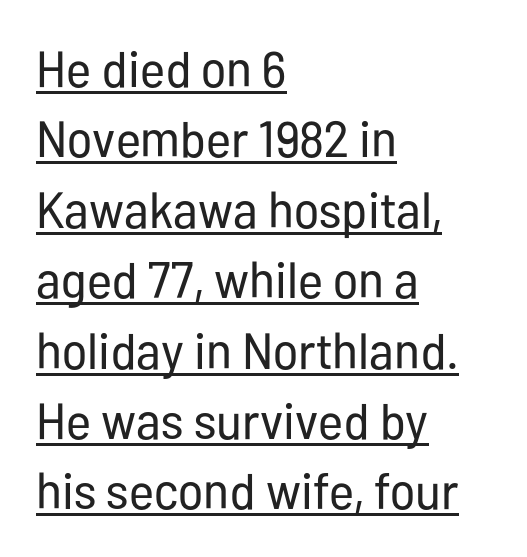
{"serif": "no", "italic": "no", "bold": "no", "weight": "regular", "width": "condensed", "stroke_contrast": "low", "x_height": "medium", "monospaced": "no", "underline": "yes", "align": "left", "line_spacing": "normal", "line_spacing_ratio": 1.38, "letter_spacing": "normal", "letter_spacing_em": 0.0, "glyph_px": 51}
